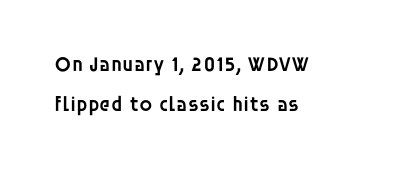
Q: Is the text bold? A: Semi-bold.
Q: Is the text italic (slanted)? A: No, it is upright.
Q: Is the text underlined? A: No.
Q: How is the paragraph aligned? A: Left-aligned.
Q: Is the spacing between letters normal or unusually wide? A: Normal.
